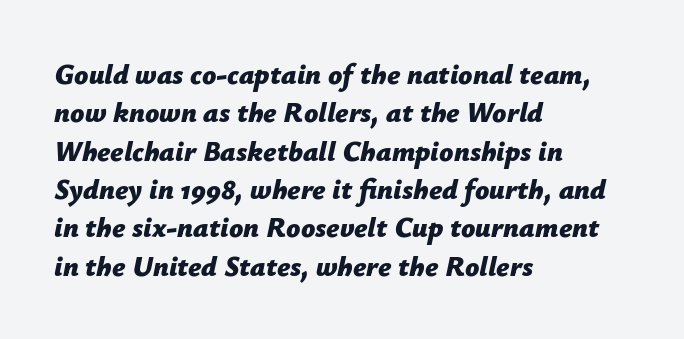
Q: Is the text bold? A: Yes.
Q: Is the text italic (slanted)? A: Yes, it leans right by about 12 degrees.
Q: Is the text underlined? A: No.
Q: How is the paragraph aligned? A: Left-aligned.
Q: Is the spacing between letters normal or unusually wide? A: Normal.
Q: Is the spacing between lines tight, normal or loose? A: Normal.
Q: Width (condensed, normal, or wide)? A: Normal.
Q: Stroke contrast? A: Low.
Q: x-height? A: Medium.
Q: Monospaced? A: No.
